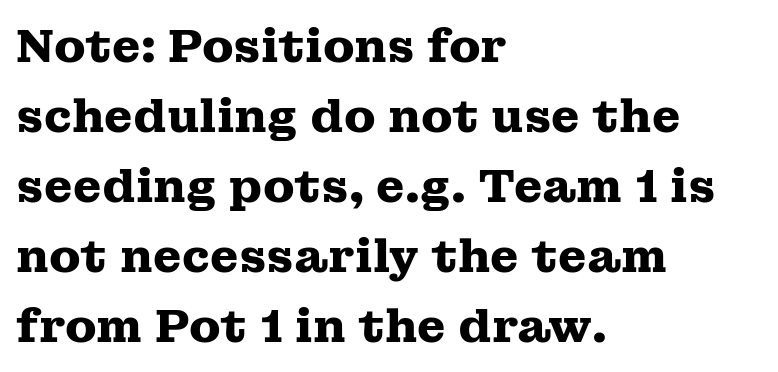
{"serif": "yes", "italic": "no", "bold": "yes", "weight": "heavy", "width": "wide", "stroke_contrast": "medium", "x_height": "medium", "monospaced": "no", "underline": "no", "align": "left", "line_spacing": "normal", "line_spacing_ratio": 1.52, "letter_spacing": "normal", "letter_spacing_em": 0.0, "glyph_px": 46}
